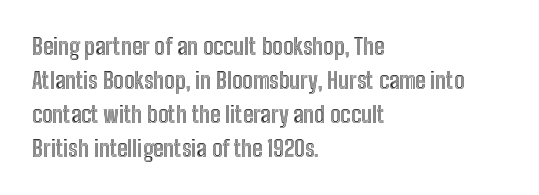
Clear beneath every line of the passage. Notice how descenders clear the ascenders below comfortably — that's standard leading. In terms of letterspacing, this is plain default setting. The lettering stays uniformly vertical, giving the passage a roman look. The lines in this sample share a left origin and differ only in where they stop.
